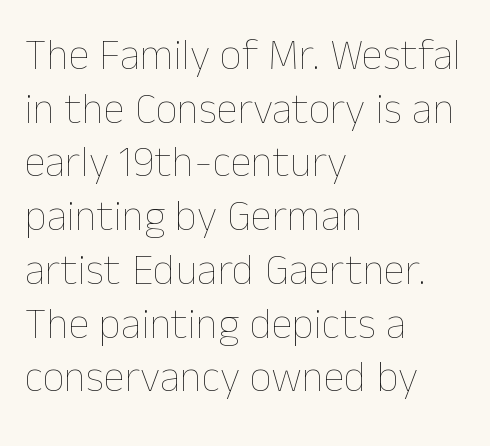
{"italic": "no", "bold": "no", "weight": "thin", "width": "normal", "stroke_contrast": "low", "x_height": "medium", "monospaced": "no", "underline": "no", "align": "left", "line_spacing": "normal", "line_spacing_ratio": 1.25, "letter_spacing": "normal", "letter_spacing_em": 0.0, "glyph_px": 43}
